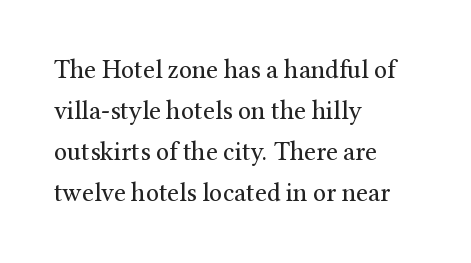
The image shows 26 px text type, upright; set left-aligned, normal line spacing (1.58x), normal letter spacing, not underlined.
